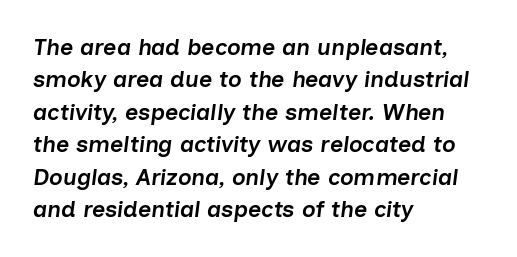
Q: Is the text bold? A: Semi-bold.
Q: Is the text italic (slanted)? A: Yes, it leans right by about 7 degrees.
Q: Is the text underlined? A: No.
Q: How is the paragraph aligned? A: Left-aligned.
Q: Is the spacing between letters normal or unusually wide? A: Normal.
Q: Is the spacing between lines tight, normal or loose? A: Normal.
